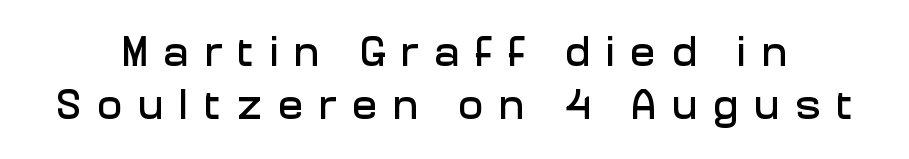
The image shows 42 px sans-serif type, upright; set normal line spacing (1.26x), unusually wide letter spacing (+0.38 em), not underlined; low stroke contrast and a medium x-height.
